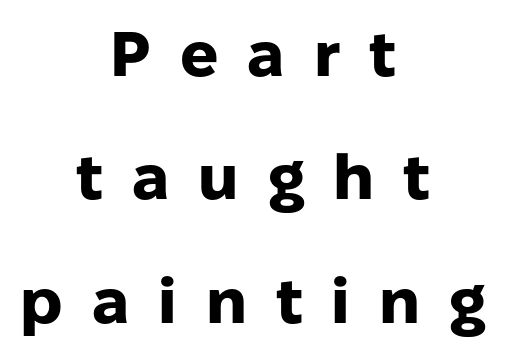
{"serif": "no", "italic": "no", "bold": "yes", "weight": "heavy", "width": "normal", "stroke_contrast": "low", "x_height": "medium", "monospaced": "no", "underline": "no", "align": "center", "line_spacing": "loose", "line_spacing_ratio": 1.96, "letter_spacing": "wide", "letter_spacing_em": 0.46, "glyph_px": 63}
